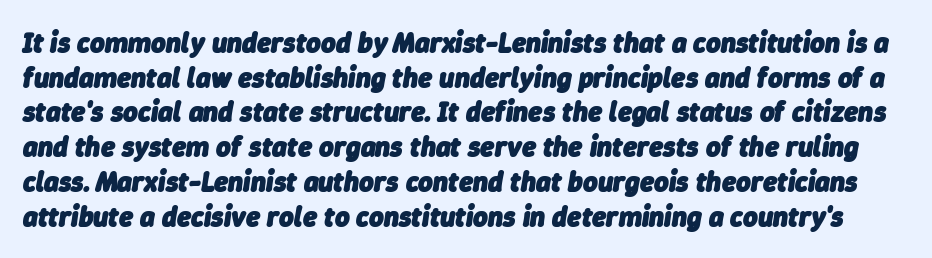
Q: Is the text bold? A: Yes.
Q: Is the text italic (slanted)? A: Yes, it leans right by about 9 degrees.
Q: Is the text underlined? A: No.
Q: Is the spacing between letters normal or unusually wide? A: Normal.
Q: Width (condensed, normal, or wide)? A: Normal.
Q: Stroke contrast? A: Low.
Q: x-height? A: Medium.
Q: Monospaced? A: No.
